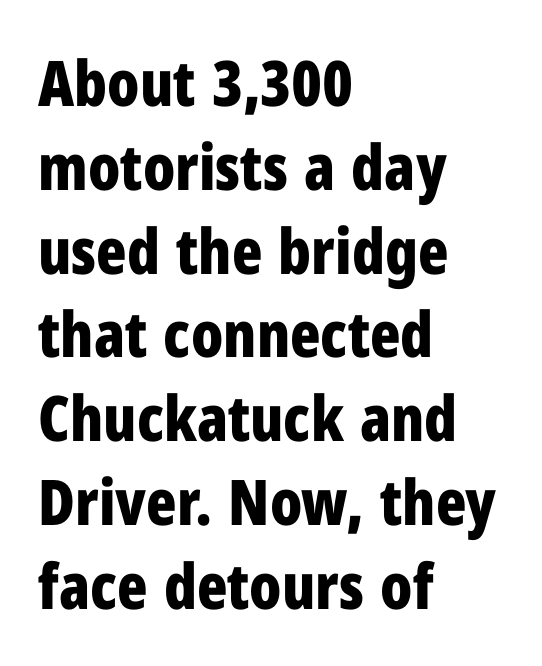
The image shows 63 px bold, condensed sans-serif type, upright; set left-aligned, normal line spacing (1.33x), normal letter spacing, not underlined; low stroke contrast and a medium x-height.
